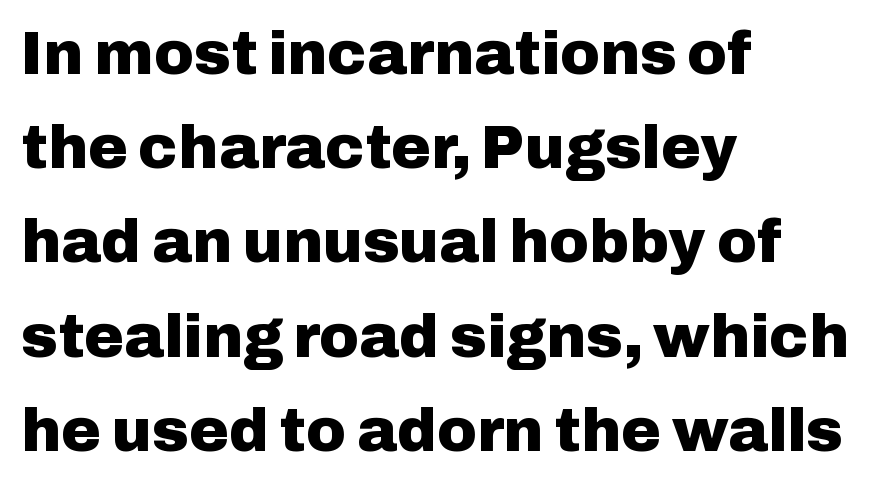
Bold? Absolutely — the strokes are thick and heavy. The lines sit at an ordinary, default distance from one another. Here the designer chose a conventional face with non-uniform glyph widths. The passage shown has conventional tracking throughout. Honestly, there is no underline to notice here at all. Italic? Not at all — the glyphs are vertical.
